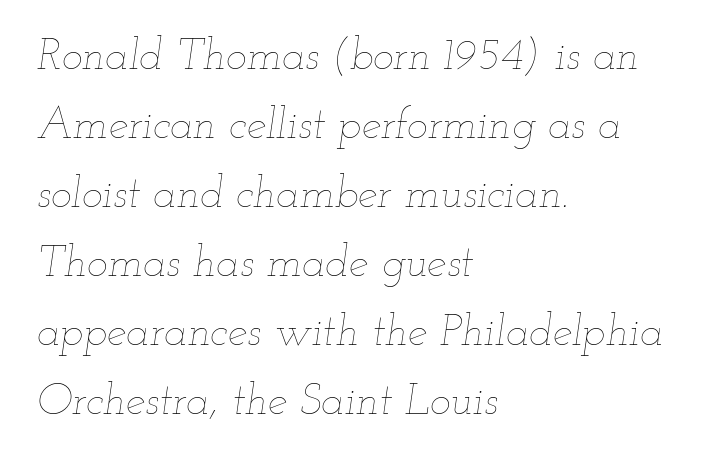
Q: Is the text bold? A: No.
Q: Is the text italic (slanted)? A: Yes, it leans right by about 12 degrees.
Q: Is the text underlined? A: No.
Q: How is the paragraph aligned? A: Left-aligned.
Q: Is the spacing between letters normal or unusually wide? A: Normal.
Q: Is the spacing between lines tight, normal or loose? A: Normal.
Q: Width (condensed, normal, or wide)? A: Wide.
Q: Stroke contrast? A: Low.
Q: x-height? A: Small.
Q: Monospaced? A: No.
